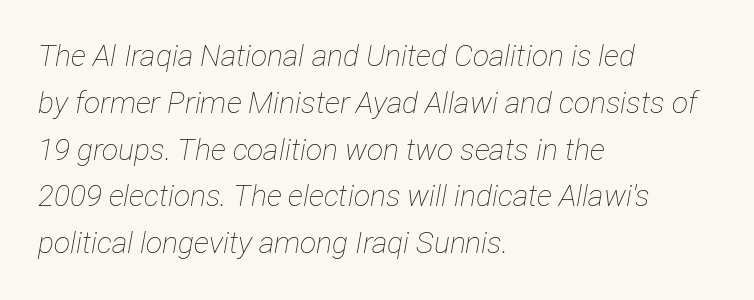
Beneath every word, the page is bare. Here the glyphs are tracked normally, forming tight word shapes. Is the type slanted? Yes — the strokes lean at a clear angle. The passage shown is typed in a proportional face where columns would drift. Weight: not bold — regular or lighter. Whoever set this chose a conventional vertical rhythm.
